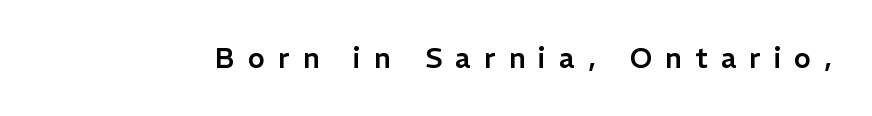
Style check: upright. The passage shown is typeset with a sans-serif family. These lines are rendered in a variable-pitch font. These lines have a slow, spaced-out rhythm from letter to letter. Nobody drew a line under any word here.
